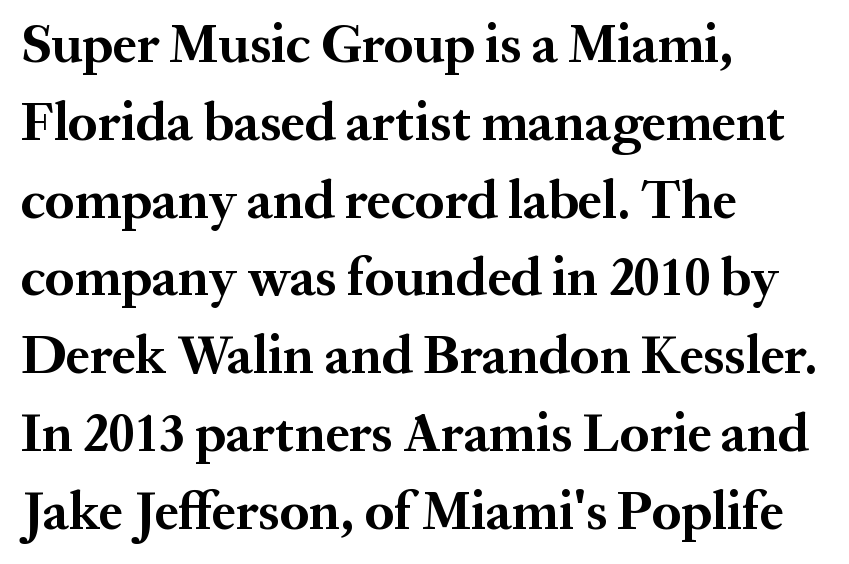
The axis of the letterforms is exactly vertical. Spacing verdict: proportional, widths tailored to each character. Words float on clear page, feet unadorned. Stroke thickness is high; the sample reads as a true bold. A serif font was chosen for this passage. What stands out about the letter spacing? Nothing — it is the standard amount.
